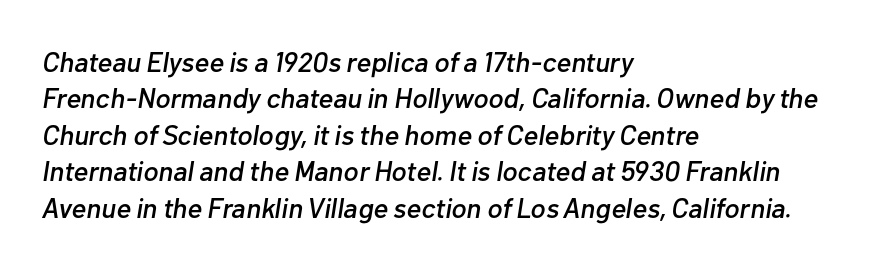
The image shows 28 px text type, italic (leaning right); set left-aligned, normal line spacing (1.3x), normal letter spacing, not underlined; low stroke contrast and a medium x-height.
